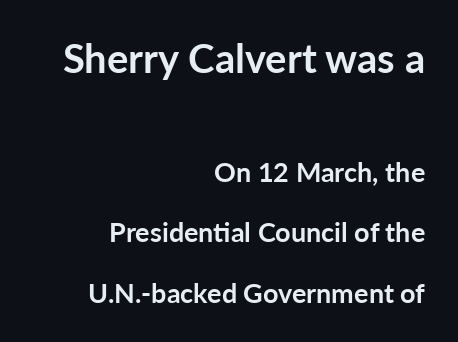
The image shows 40 px semibold sans-serif type, upright; set right-aligned, loose line spacing (2.24x), normal letter spacing, not underlined; the first (top) block is 1.48x larger; low stroke contrast and a medium x-height.
